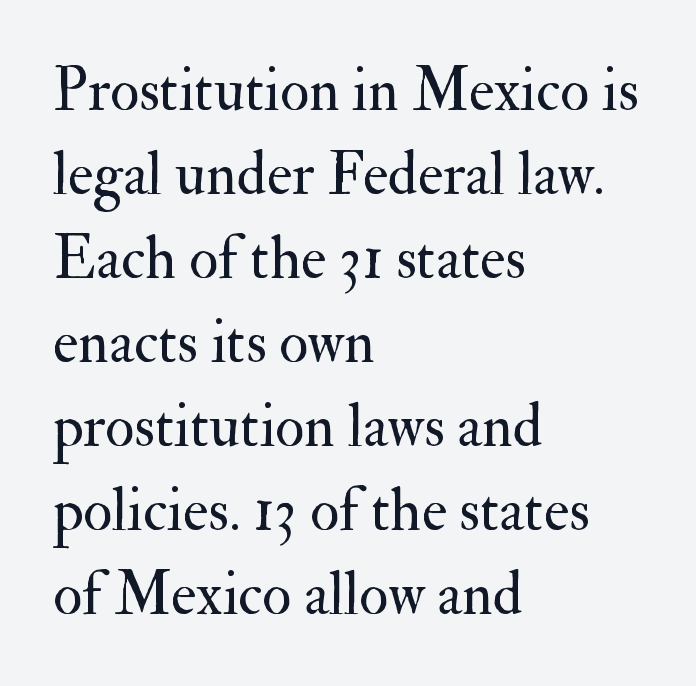
The image shows 60 px regular-weight serif type, upright; set left-aligned, normal line spacing (1.4x), normal letter spacing, not underlined; medium stroke contrast and a small x-height.
